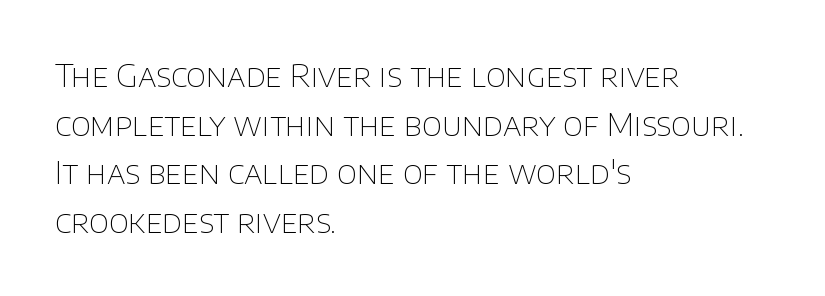
Is the block centered? No — it sits flush against the left margin. Note the varied advance widths — an 'i' is clearly narrower than an 'm'. Letters have the restrained weight of plain body copy at most. A typesetter would call this zero additional tracking. No italicization has been applied; the sample stays upright. The typeface chosen for these lines omits serifs.
